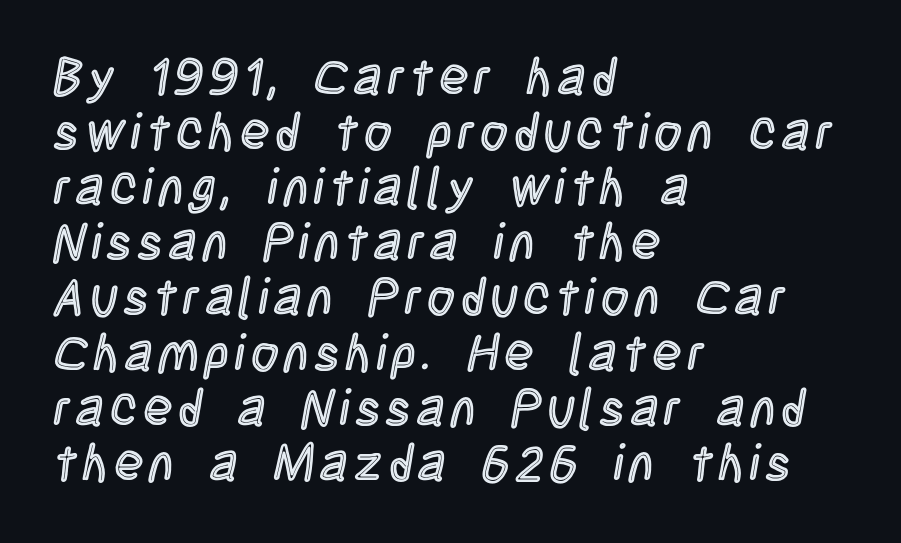
{"width": "condensed", "x_height": "large", "monospaced": "no", "underline": "no", "align": "left", "line_spacing": "tight", "line_spacing_ratio": 1.06, "glyph_px": 52}
